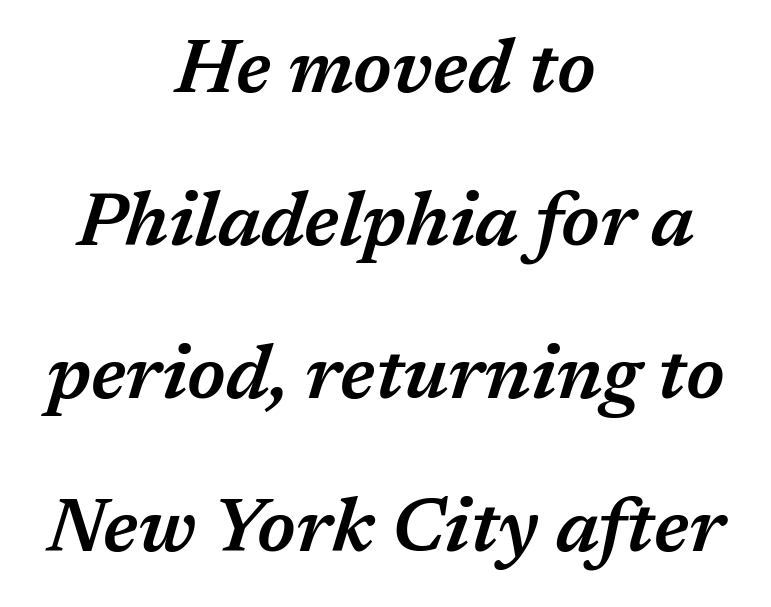
Q: Is the text bold? A: Semi-bold.
Q: Is the text italic (slanted)? A: Yes, it leans right by about 17 degrees.
Q: Is the text underlined? A: No.
Q: How is the paragraph aligned? A: Centered.
Q: Is the spacing between letters normal or unusually wide? A: Normal.
Q: Is the spacing between lines tight, normal or loose? A: Loose.
Q: Width (condensed, normal, or wide)? A: Normal.
Q: Stroke contrast? A: Medium.
Q: x-height? A: Medium.
Q: Monospaced? A: No.
